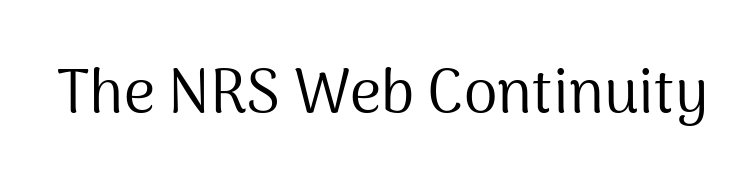
Q: Is the text bold? A: No.
Q: Is the text italic (slanted)? A: No, it is upright.
Q: Is the typeface a serif or a sans-serif typeface? A: Sans-serif.
Q: Is the text underlined? A: No.
Q: Is the spacing between letters normal or unusually wide? A: Normal.
Q: Width (condensed, normal, or wide)? A: Normal.
Q: Stroke contrast? A: Medium.
Q: x-height? A: Medium.
Q: Monospaced? A: No.
